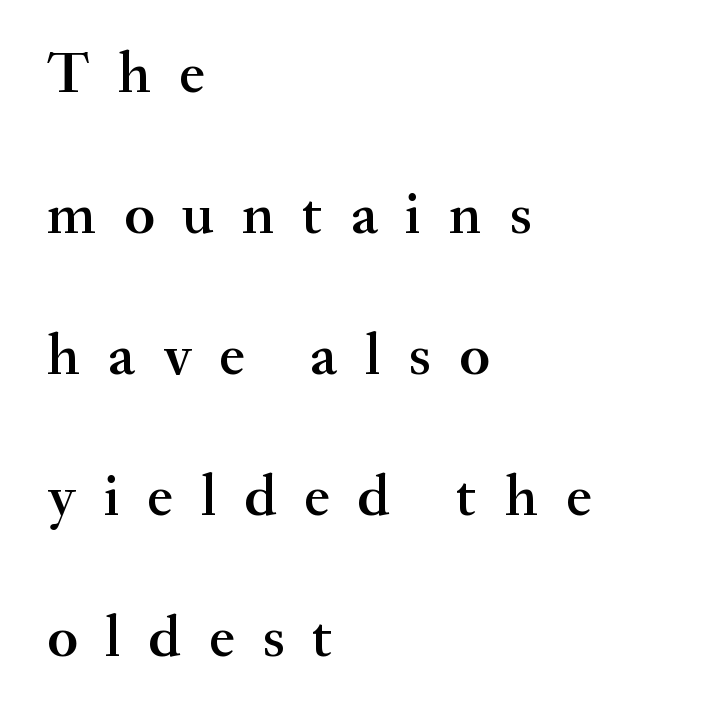
Rows of type keep a wide berth in the vertical direction. Decoration check: the copy has no underline. On the weight axis this lands at semibold, roughly 600. Small tapered or slab feet sit at the stroke ends, so this counts as serif. Is the letter spacing exaggerated? Yes — the characters are pushed far apart. Think of a printed novel: that variable character pitch is what you see here.
